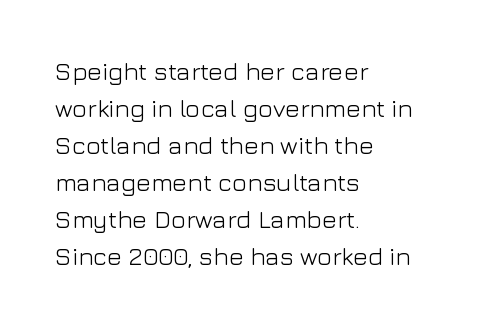
The image shows 25 px text type, upright; set left-aligned, normal line spacing (1.48x), normal letter spacing, not underlined.
